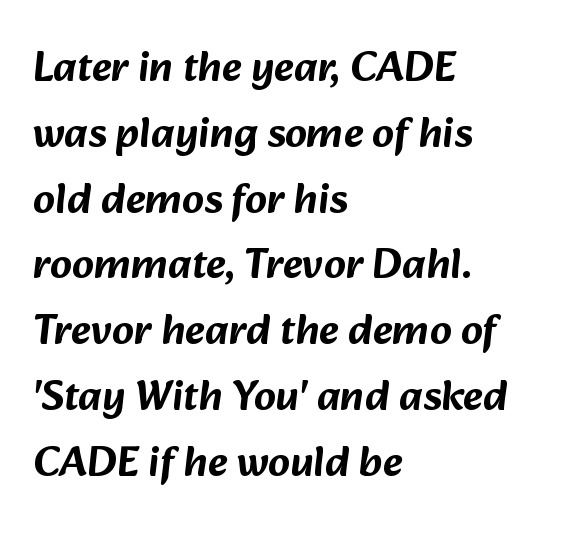
Q: Is the typeface a serif or a sans-serif typeface? A: Sans-serif.
Q: Is the text underlined? A: No.
Q: How is the paragraph aligned? A: Left-aligned.
Q: Is the spacing between letters normal or unusually wide? A: Normal.
Q: Is the spacing between lines tight, normal or loose? A: Normal.
Q: Width (condensed, normal, or wide)? A: Normal.
Q: Stroke contrast? A: Low.
Q: x-height? A: Medium.
Q: Monospaced? A: No.
